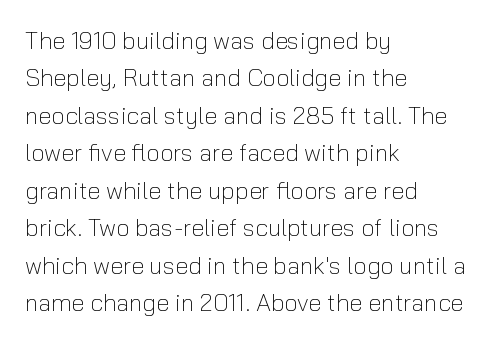
Evenly set lines give the paragraph a standard silhouette. Here the glyphs are tracked normally, forming tight word shapes. Rule under the text: the space is simply empty. Italic? Not at all — the glyphs are vertical. These glyphs show unthickened strokes, regular width or finer.
